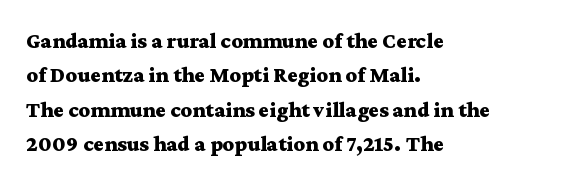
{"italic": "no", "bold": "yes", "underline": "no", "align": "left", "line_spacing": "normal", "line_spacing_ratio": 1.56, "letter_spacing": "normal", "letter_spacing_em": 0.0, "glyph_px": 22}
